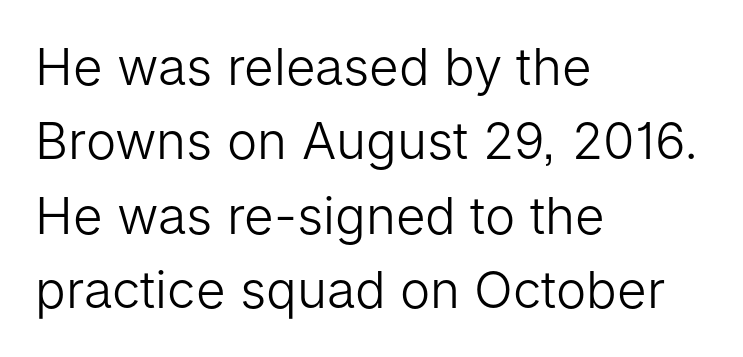
Q: Is the text bold? A: No.
Q: Is the text italic (slanted)? A: No, it is upright.
Q: Is the typeface a serif or a sans-serif typeface? A: Sans-serif.
Q: Is the text underlined? A: No.
Q: How is the paragraph aligned? A: Left-aligned.
Q: Is the spacing between letters normal or unusually wide? A: Normal.
Q: Is the spacing between lines tight, normal or loose? A: Normal.
Q: Width (condensed, normal, or wide)? A: Normal.
Q: Stroke contrast? A: Low.
Q: x-height? A: Medium.
Q: Monospaced? A: No.
